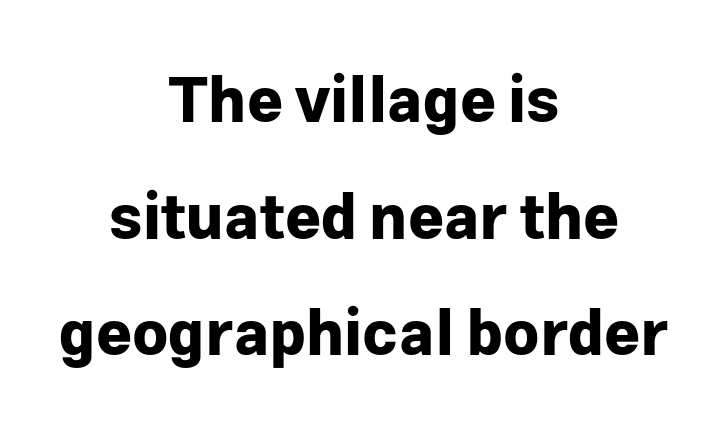
The area under the type is left untouched. Observe the absence of serifs on each vertical stroke in this sample. The typesetter chose a symmetrical, centered arrangement here. These words are printed bold, with thick strokes throughout. The face used here is proportionally spaced, like ordinary book or web type.
